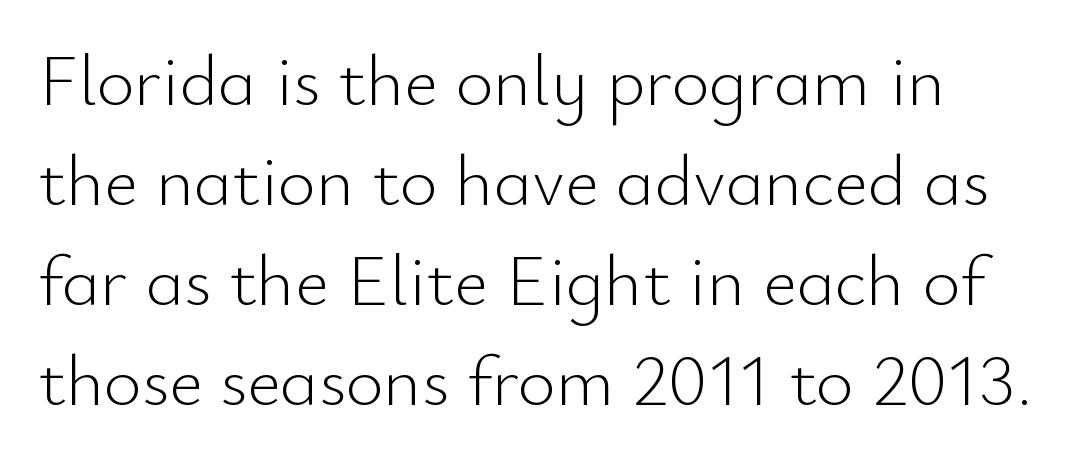
The letters advance in unequal steps, a hallmark of proportional type. Short note: letters normally spaced. Weight: not bold — regular or lighter. The type family on display is of the sans-serif kind. The axis of the letterforms is exactly vertical. The rag falls on the right side of this text block.
